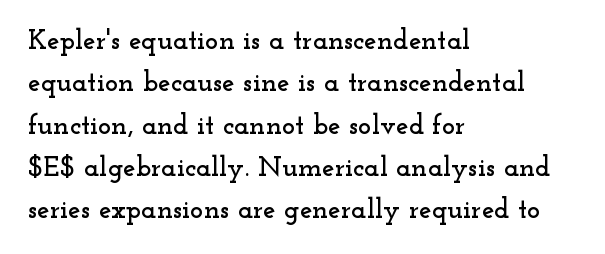
This sample uses plain, unmodified letter spacing. Caption: multi-line text, flush left, ragged right. Vertically, the passage feels balanced, rows spaced as you'd expect. Letters rest on an invisible, unmarked baseline. Classification — serif.
